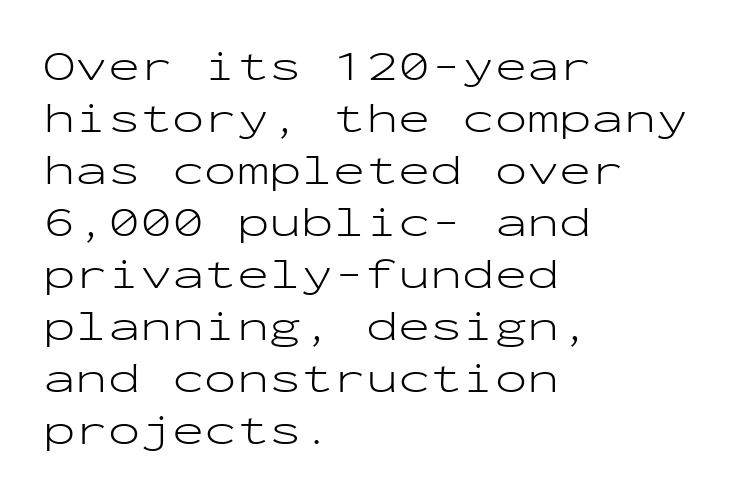
{"serif": "no", "italic": "no", "bold": "no", "weight": "light", "width": "wide", "stroke_contrast": "low", "x_height": "medium", "monospaced": "yes", "underline": "no", "align": "left", "line_spacing_ratio": 1.21, "letter_spacing": "normal", "letter_spacing_em": 0.0, "glyph_px": 43}
